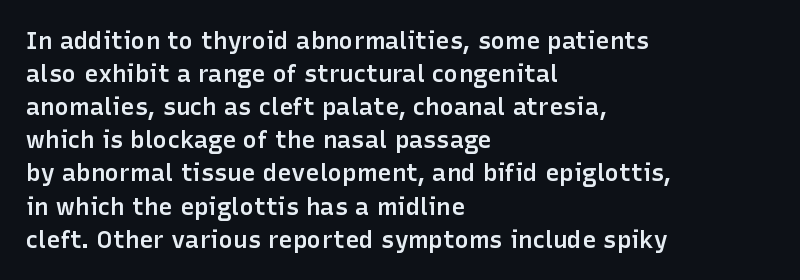
Q: Is the text bold? A: Semi-bold.
Q: Is the text italic (slanted)? A: No, it is upright.
Q: Is the text underlined? A: No.
Q: How is the paragraph aligned? A: Left-aligned.
Q: Is the spacing between letters normal or unusually wide? A: Normal.
Q: Is the spacing between lines tight, normal or loose? A: Normal.
